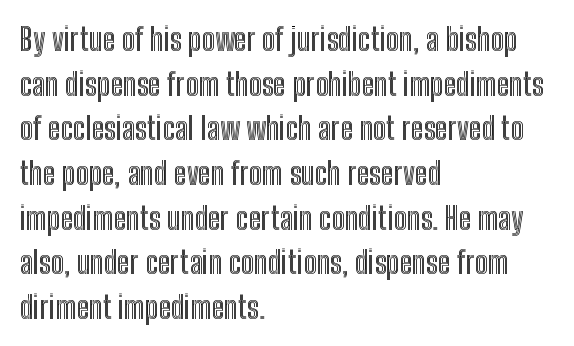
{"italic": "no", "width": "condensed", "x_height": "medium", "monospaced": "no", "underline": "no", "align": "left", "line_spacing": "normal", "line_spacing_ratio": 1.44, "letter_spacing": "normal", "letter_spacing_em": 0.0, "glyph_px": 31}
